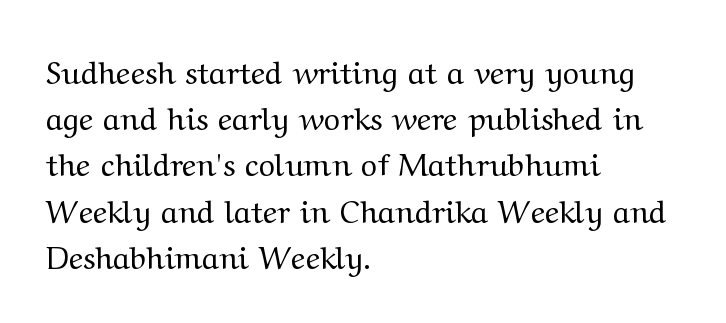
Q: Is the text bold? A: No.
Q: Is the text italic (slanted)? A: No, it is upright.
Q: Is the typeface a serif or a sans-serif typeface? A: Serif.
Q: Is the text underlined? A: No.
Q: How is the paragraph aligned? A: Left-aligned.
Q: Is the spacing between letters normal or unusually wide? A: Normal.
Q: Is the spacing between lines tight, normal or loose? A: Normal.
Q: Width (condensed, normal, or wide)? A: Wide.
Q: Stroke contrast? A: Medium.
Q: x-height? A: Medium.
Q: Monospaced? A: No.
